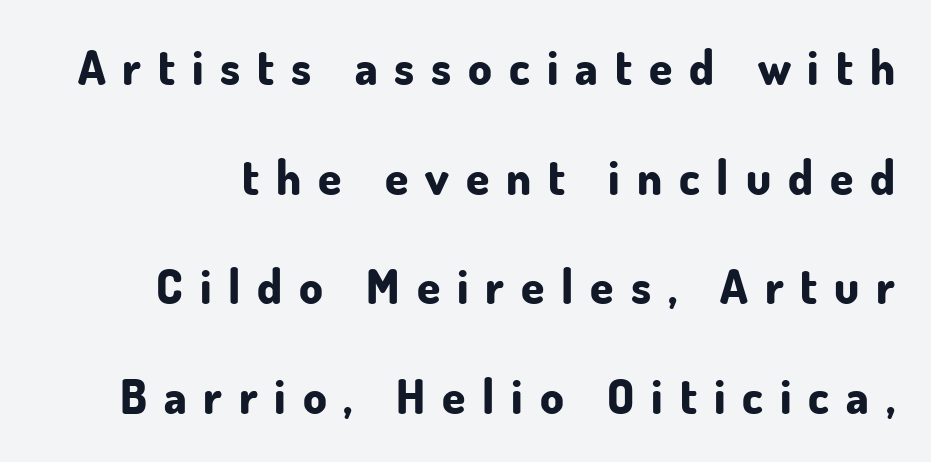
The image shows 47 px bold sans-serif type, upright; set loose line spacing (2.33x), unusually wide letter spacing (+0.36 em), not underlined; low stroke contrast and a small x-height.
